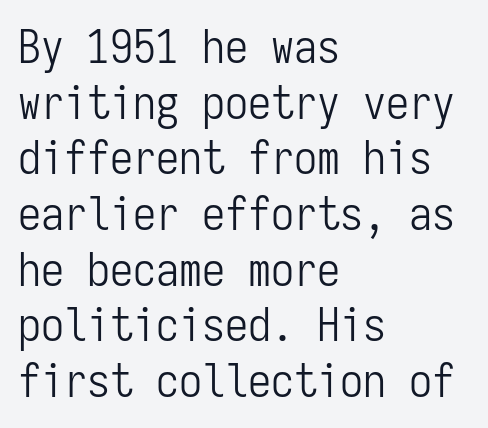
{"serif": "no", "italic": "no", "bold": "no", "weight": "light", "width": "condensed", "stroke_contrast": "low", "x_height": "medium", "monospaced": "yes", "underline": "no", "align": "left", "line_spacing_ratio": 1.21, "letter_spacing": "normal", "letter_spacing_em": 0.0, "glyph_px": 46}
